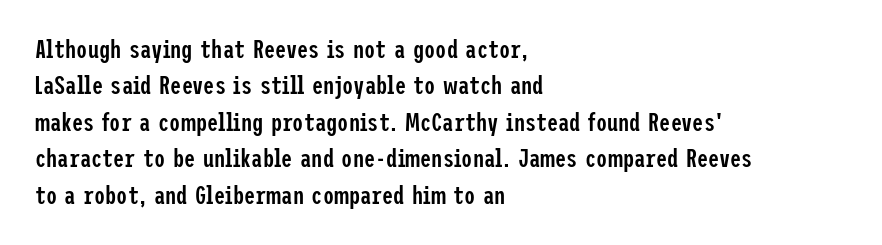
Q: Is the text bold? A: Semi-bold.
Q: Is the text italic (slanted)? A: No, it is upright.
Q: Is the text underlined? A: No.
Q: How is the paragraph aligned? A: Left-aligned.
Q: Is the spacing between letters normal or unusually wide? A: Normal.
Q: Is the spacing between lines tight, normal or loose? A: Normal.
